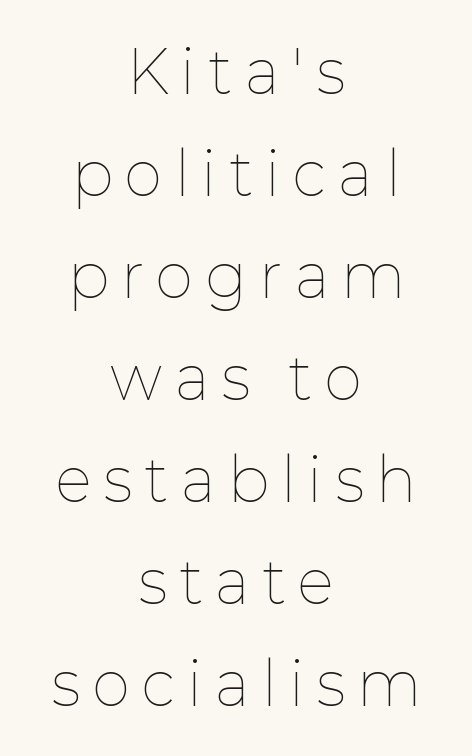
{"italic": "no", "bold": "no", "weight": "thin", "width": "normal", "stroke_contrast": "low", "x_height": "medium", "monospaced": "no", "underline": "no", "align": "center", "line_spacing_ratio": 1.76, "letter_spacing": "wide", "letter_spacing_em": 0.23, "glyph_px": 58}
